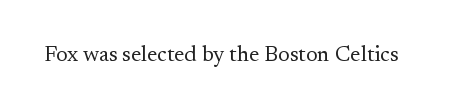
The space directly below the letters is spotless. Quick note: not italic, upright. The line texture is even and compact thanks to regular tracking. These glyphs show unthickened strokes, regular width or finer.
